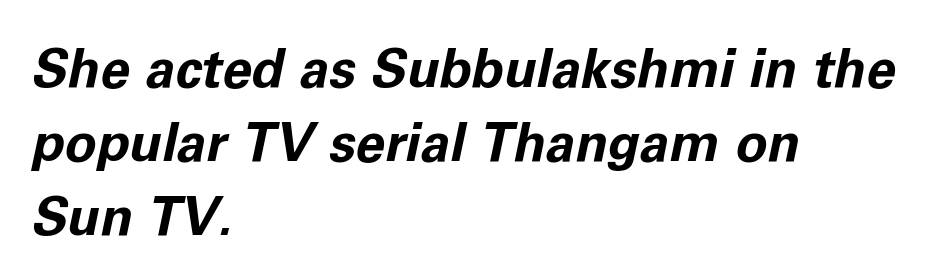
Regular leading. Nobody drew a line under any word here. Looking at the ascenders, they clearly lean. These lines are set flush left with a ragged right edge.
